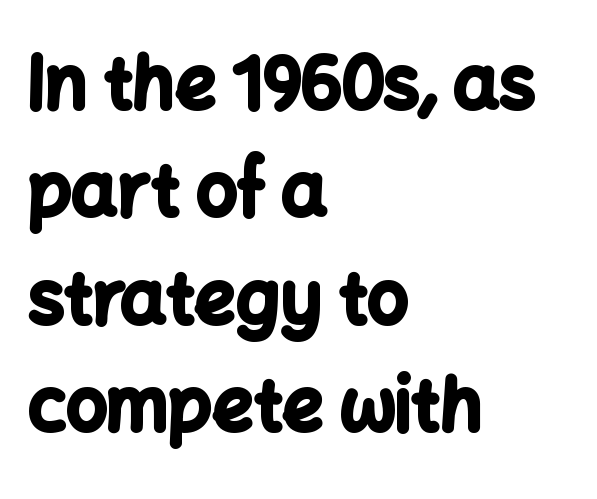
{"serif": "no", "italic": "no", "bold": "yes", "weight": "bold", "width": "normal", "stroke_contrast": "low", "x_height": "medium", "monospaced": "no", "underline": "no", "align": "left", "line_spacing": "normal", "line_spacing_ratio": 1.49, "letter_spacing": "normal", "letter_spacing_em": 0.0, "glyph_px": 72}
